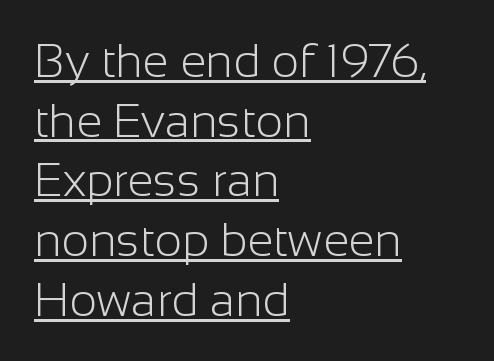
{"serif": "no", "italic": "no", "bold": "no", "weight": "light", "width": "normal", "stroke_contrast": "low", "x_height": "medium", "monospaced": "no", "underline": "yes", "align": "left", "line_spacing": "normal", "line_spacing_ratio": 1.27, "letter_spacing": "normal", "letter_spacing_em": 0.0, "glyph_px": 47}
